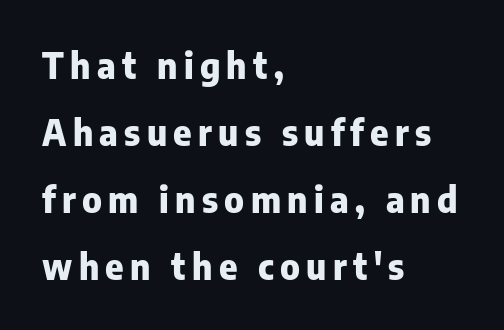
The image shows 35 px heavy sans-serif type, upright; set left-aligned, loose line spacing (1.91x), not underlined; low stroke contrast and a medium x-height.
